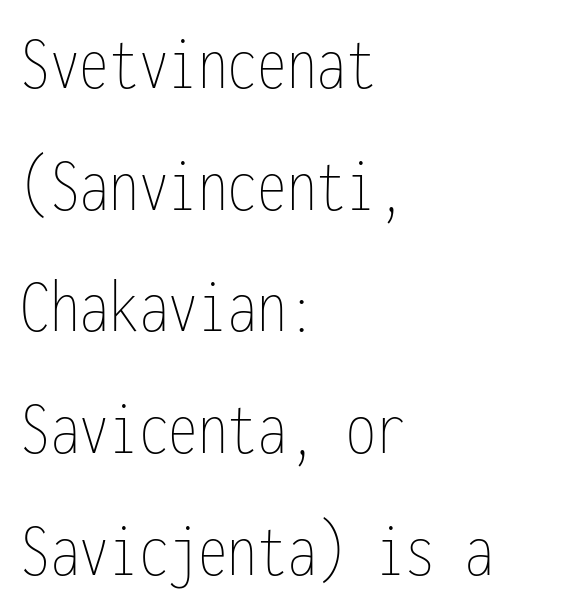
{"italic": "no", "bold": "no", "weight": "thin", "width": "condensed", "stroke_contrast": "low", "x_height": "medium", "monospaced": "yes", "underline": "no", "align": "left", "line_spacing": "normal", "line_spacing_ratio": 1.54, "letter_spacing": "normal", "letter_spacing_em": 0.0, "glyph_px": 79}
